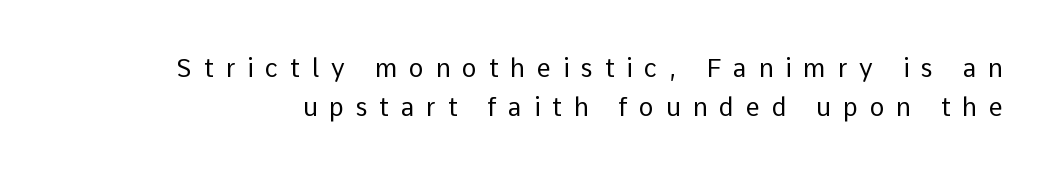
Words appear elongated and porous because spacing is wide. The axis of the letterforms is exactly vertical. The weight tops out at a normal text grade. Descender tails drop into unmarked territory.
